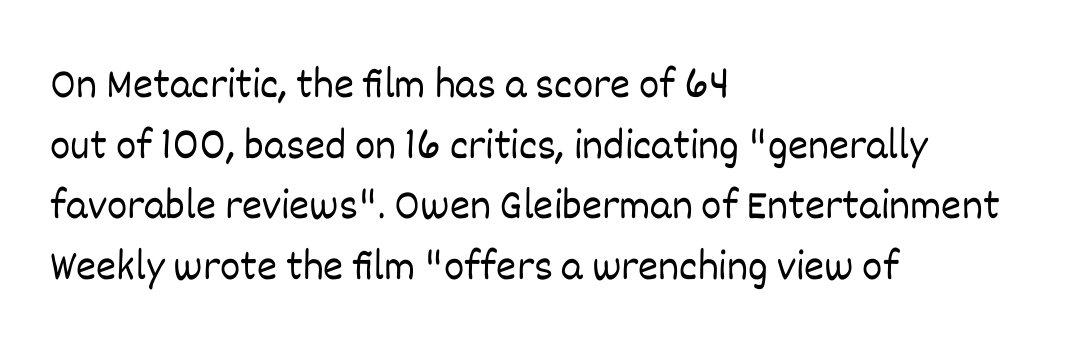
The image shows 43 px light type, upright; set left-aligned, normal line spacing (1.41x), normal letter spacing, not underlined; low stroke contrast and a large x-height.
